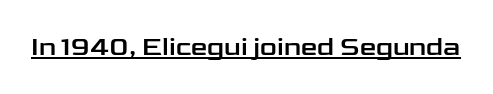
{"italic": "no", "underline": "yes", "letter_spacing": "normal", "letter_spacing_em": 0.0, "glyph_px": 26}
